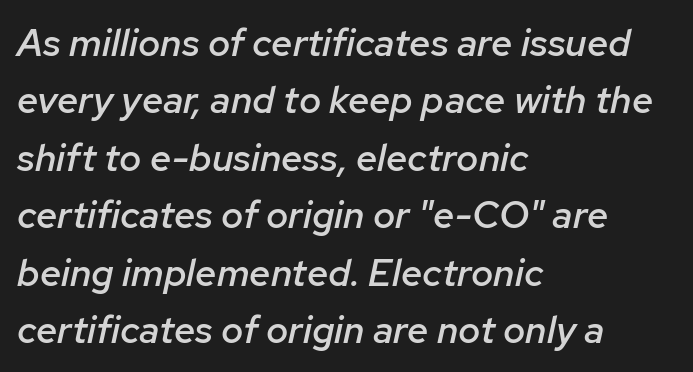
Spacing verdict: proportional, widths tailored to each character. Summary of weight: moderately heavy, a semibold. The passage shown is not underscored anywhere. Is the type slanted? Yes — the strokes lean at a clear angle. Leading matches the norm, producing a regular column.
